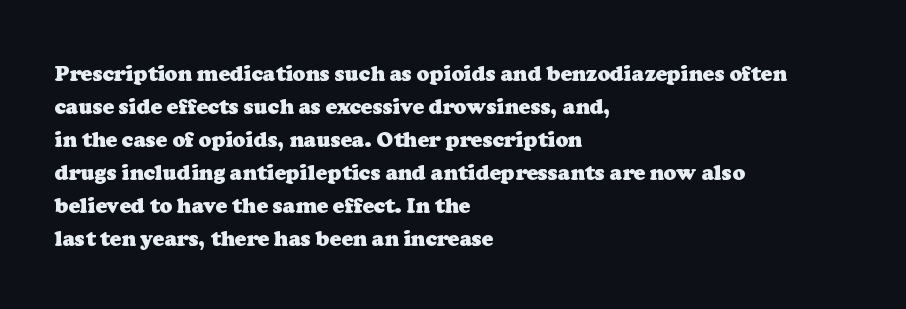
The image shows 21 px bold type; set left-aligned, normal line spacing (1.57x), normal letter spacing, not underlined.
